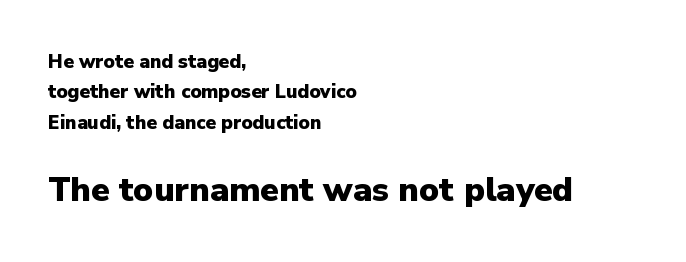
Descender tails drop into unmarked territory. Horizontal alignment here is leftward, the default for most running prose. What stands out about the letter spacing? Nothing — it is the standard amount. What's the leading like? Ordinary, nothing unusual.
